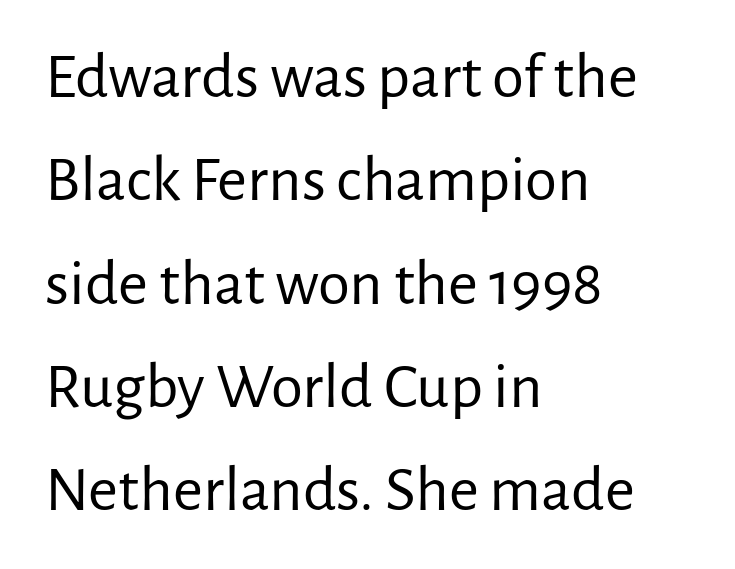
The passage shown is typed in a proportional face where columns would drift. The letters stand straight up with perfectly vertical stems. Heft: none added — not bold. The compositor pushed each line to the left boundary. Quick note: interline space is typical.
